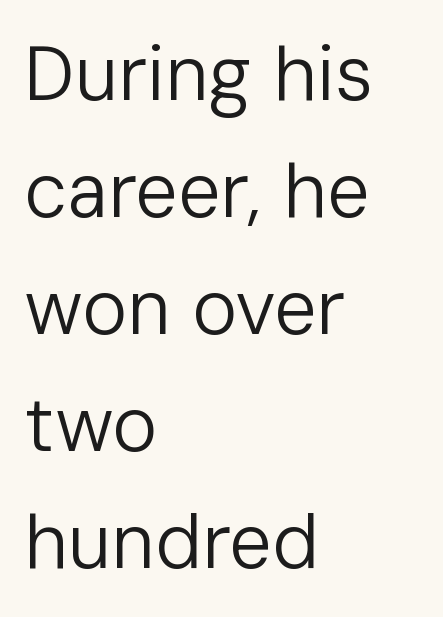
{"serif": "no", "italic": "no", "bold": "no", "weight": "regular", "width": "normal", "stroke_contrast": "low", "x_height": "medium", "monospaced": "no", "underline": "no", "align": "left", "line_spacing": "normal", "line_spacing_ratio": 1.54, "letter_spacing": "normal", "letter_spacing_em": 0.0, "glyph_px": 76}
